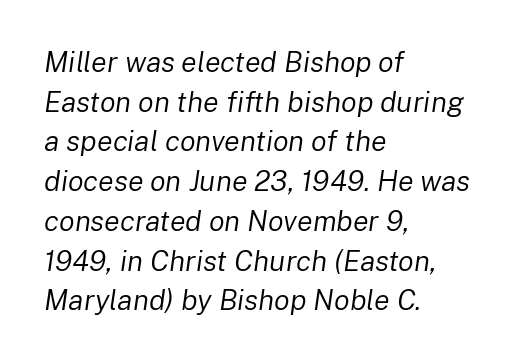
A typesetter would call this proportional, since set widths differ per character. What's the leading like? Ordinary, nothing unusual. Lines of text with bare space underneath. There's an unmistakable incline to the writing here. No chunkiness to these letters — they're not bold.
